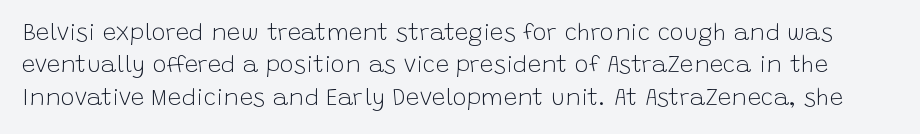
{"italic": "no", "bold": "no", "underline": "no", "line_spacing": "normal", "line_spacing_ratio": 1.35, "letter_spacing": "normal", "letter_spacing_em": 0.0, "glyph_px": 24}
